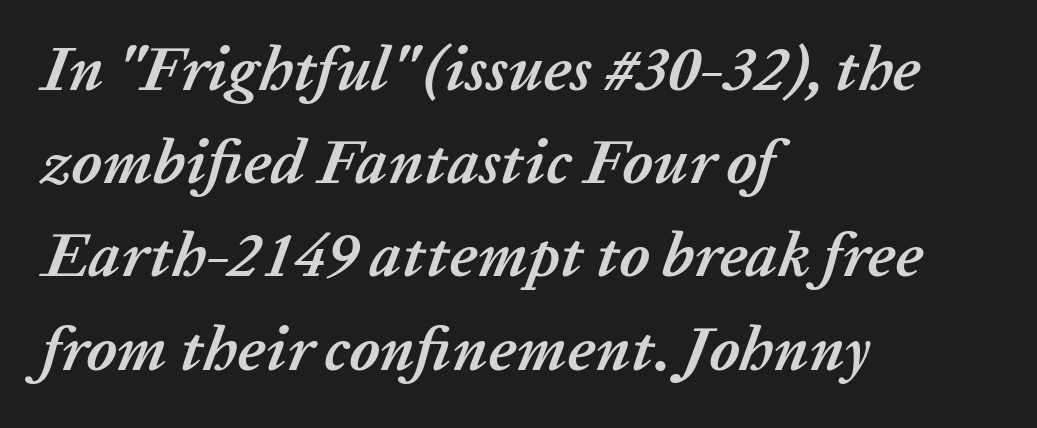
{"italic": "yes", "lean": "right", "slant_degrees": 20, "bold": "yes", "weight": "semibold", "width": "normal", "stroke_contrast": "low", "x_height": "medium", "monospaced": "no", "underline": "no", "align": "left", "line_spacing": "normal", "line_spacing_ratio": 1.48, "letter_spacing": "normal", "letter_spacing_em": 0.0, "glyph_px": 63}
